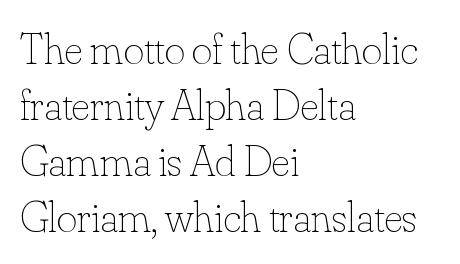
{"italic": "no", "bold": "no", "weight": "thin", "width": "normal", "stroke_contrast": "low", "x_height": "small", "monospaced": "no", "underline": "no", "align": "left", "line_spacing": "normal", "line_spacing_ratio": 1.27, "letter_spacing": "normal", "letter_spacing_em": 0.0, "glyph_px": 44}
